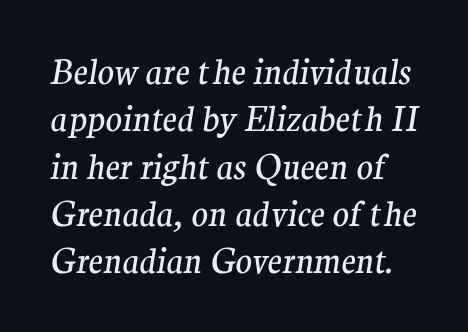
{"serif": "yes", "italic": "yes", "lean": "right", "slant_degrees": 9, "bold": "no", "weight": "regular", "width": "normal", "stroke_contrast": "medium", "x_height": "medium", "monospaced": "no", "underline": "no", "line_spacing": "normal", "line_spacing_ratio": 1.39, "letter_spacing": "normal", "letter_spacing_em": 0.0, "glyph_px": 34}
